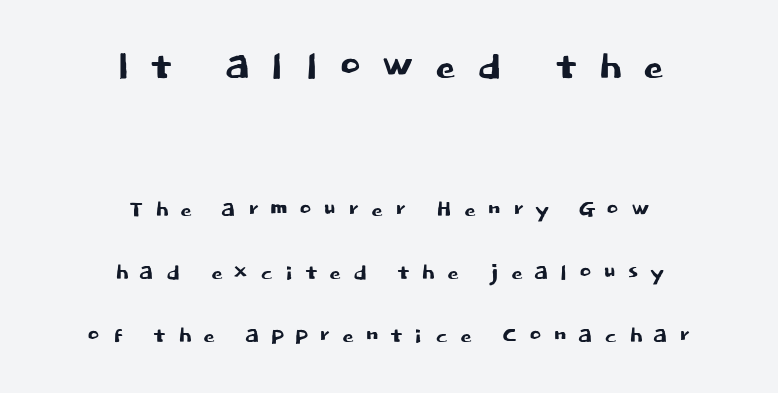
{"serif": "no", "italic": "no", "width": "normal", "stroke_contrast": "low", "x_height": "large", "monospaced": "no", "underline": "no", "align": "center", "line_spacing": "loose", "line_spacing_ratio": 2.1, "letter_spacing": "wide", "letter_spacing_em": 0.35, "larger_block": "first", "size_ratio": 1.77, "glyph_px": 53}
